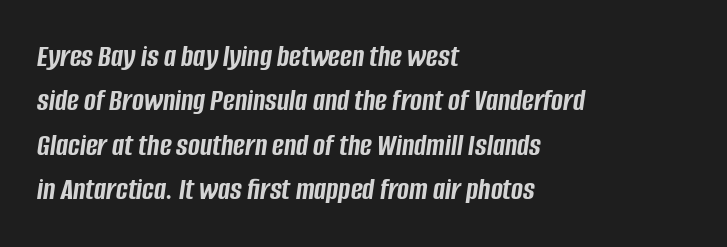
Q: Is the text bold? A: Yes.
Q: Is the text italic (slanted)? A: Yes, it leans right by about 8 degrees.
Q: Is the text underlined? A: No.
Q: How is the paragraph aligned? A: Left-aligned.
Q: Is the spacing between letters normal or unusually wide? A: Normal.
Q: Is the spacing between lines tight, normal or loose? A: Normal.
Q: Width (condensed, normal, or wide)? A: Condensed.
Q: Stroke contrast? A: Low.
Q: x-height? A: Large.
Q: Monospaced? A: No.
